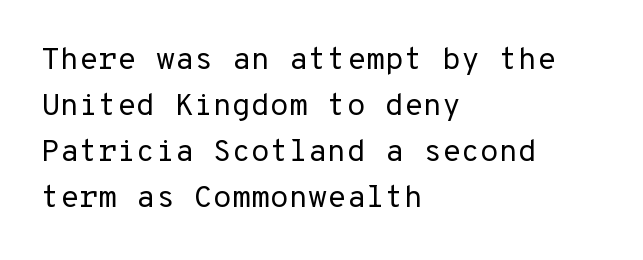
Q: Is the text bold? A: No.
Q: Is the text italic (slanted)? A: No, it is upright.
Q: Is the typeface a serif or a sans-serif typeface? A: Sans-serif.
Q: Is the text underlined? A: No.
Q: How is the paragraph aligned? A: Left-aligned.
Q: Is the spacing between letters normal or unusually wide? A: Normal.
Q: Is the spacing between lines tight, normal or loose? A: Normal.
Q: Width (condensed, normal, or wide)? A: Normal.
Q: Stroke contrast? A: Low.
Q: x-height? A: Medium.
